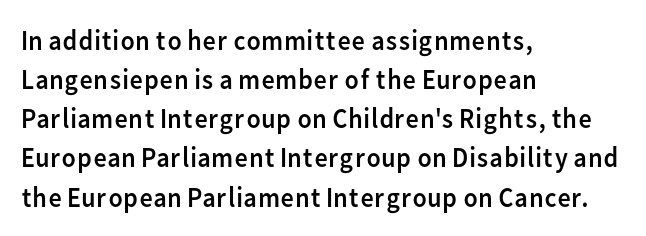
The image shows 29 px regular-weight sans-serif type, upright; set left-aligned, normal line spacing (1.35x), normal letter spacing, not underlined; low stroke contrast and a medium x-height.
